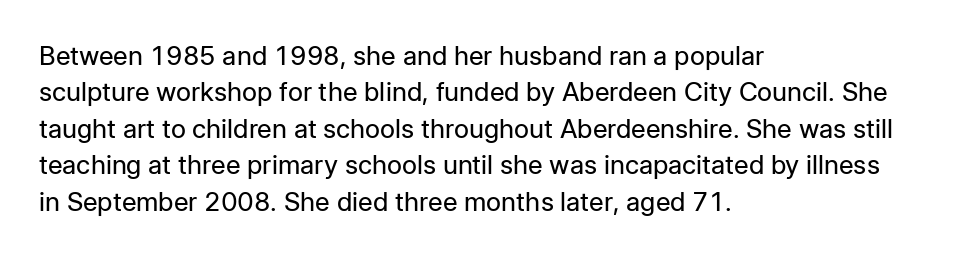
The image shows 26 px text type, upright; set left-aligned, normal line spacing (1.4x), normal letter spacing, not underlined.
